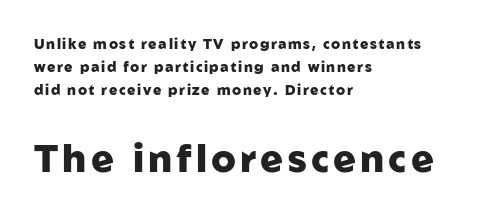
The image shows 38 px heavy sans-serif type, upright; set left-aligned, normal line spacing (1.64x), not underlined; the second (bottom) block is 2.71x larger; low stroke contrast and a medium x-height.
